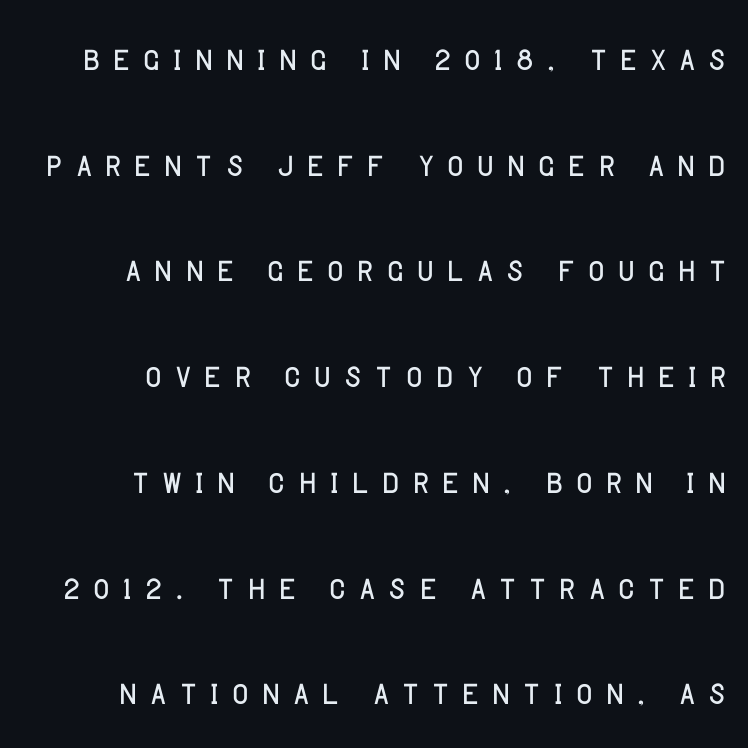
Q: Is the text bold? A: No.
Q: Is the text italic (slanted)? A: No, it is upright.
Q: Is the typeface a serif or a sans-serif typeface? A: Sans-serif.
Q: Is the text underlined? A: No.
Q: How is the paragraph aligned? A: Right-aligned.
Q: Is the spacing between letters normal or unusually wide? A: Unusually wide.
Q: Is the spacing between lines tight, normal or loose? A: Loose.
Q: Width (condensed, normal, or wide)? A: Normal.
Q: Stroke contrast? A: Low.
Q: x-height? A: Large.
Q: Monospaced? A: No.
